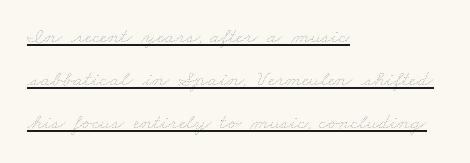
The image shows 22 px text type; set left-aligned, loose line spacing (1.95x), normal letter spacing, underlined.
